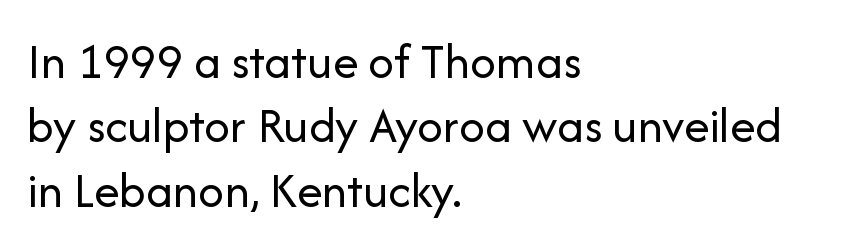
{"serif": "no", "italic": "no", "bold": "no", "weight": "regular", "width": "normal", "stroke_contrast": "low", "x_height": "medium", "monospaced": "no", "underline": "no", "align": "left", "line_spacing": "normal", "line_spacing_ratio": 1.26, "letter_spacing": "normal", "letter_spacing_em": 0.0, "glyph_px": 51}
